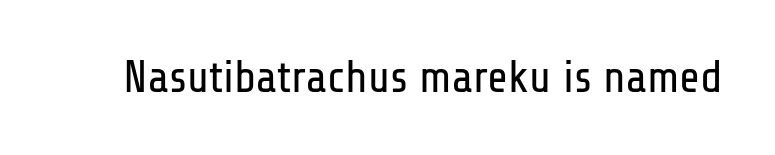
Q: Is the text bold? A: No.
Q: Is the text italic (slanted)? A: No, it is upright.
Q: Is the typeface a serif or a sans-serif typeface? A: Sans-serif.
Q: Is the text underlined? A: No.
Q: Is the spacing between letters normal or unusually wide? A: Normal.
Q: Width (condensed, normal, or wide)? A: Condensed.
Q: Stroke contrast? A: Low.
Q: x-height? A: Medium.
Q: Monospaced? A: No.
